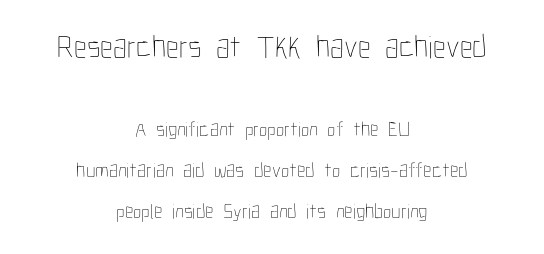
These glyphs show unthickened strokes, regular width or finer. This layout puts the oversized block above and the modest block below. Unlike italic type, these characters show no tilt at all. Note the varied advance widths — an 'i' is clearly narrower than an 'm'. Does the copy run flush right? No — it is centered line by line. This block would shrink considerably if given ordinary leading; it's expanded now.
